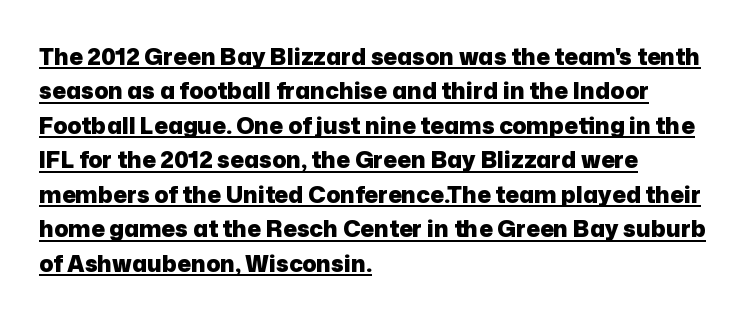
Q: Is the text bold? A: Yes.
Q: Is the text italic (slanted)? A: No, it is upright.
Q: Is the text underlined? A: Yes.
Q: How is the paragraph aligned? A: Left-aligned.
Q: Is the spacing between letters normal or unusually wide? A: Normal.
Q: Is the spacing between lines tight, normal or loose? A: Normal.
